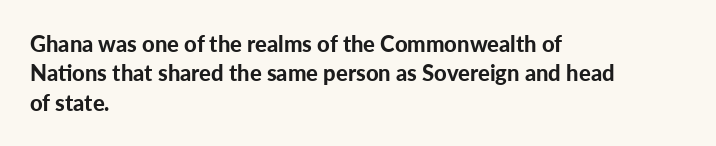
{"italic": "no", "bold": "yes", "underline": "no", "align": "left", "line_spacing": "normal", "line_spacing_ratio": 1.34, "letter_spacing": "normal", "letter_spacing_em": 0.0, "glyph_px": 22}
